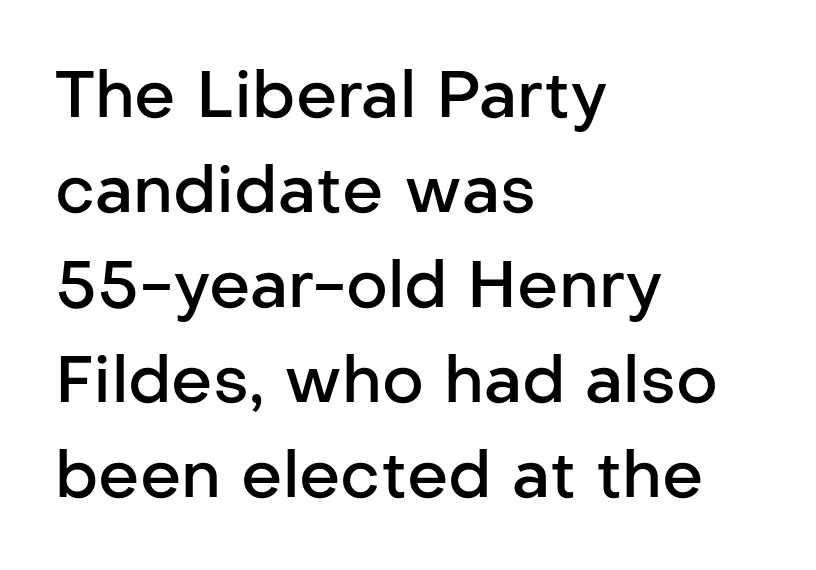
{"serif": "no", "italic": "no", "bold": "semi", "weight": "semibold", "width": "normal", "stroke_contrast": "low", "x_height": "medium", "monospaced": "no", "underline": "no", "align": "left", "line_spacing": "normal", "line_spacing_ratio": 1.46, "letter_spacing": "normal", "letter_spacing_em": 0.0, "glyph_px": 65}
